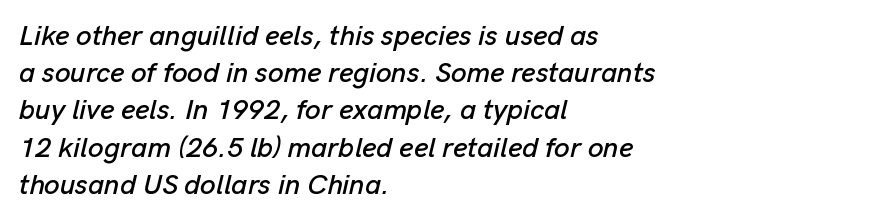
{"italic": "yes", "lean": "right", "slant_degrees": 13, "width": "normal", "stroke_contrast": "low", "x_height": "medium", "monospaced": "no", "underline": "no", "align": "left", "line_spacing": "normal", "line_spacing_ratio": 1.33, "letter_spacing": "normal", "letter_spacing_em": 0.0, "glyph_px": 28}
